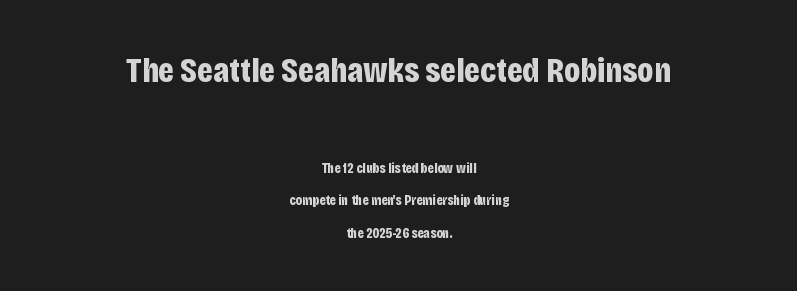
The image shows 35 px bold, condensed sans-serif type, upright; set centered, loose line spacing (2.33x), normal letter spacing, not underlined; the first (top) block is 2.5x larger; low stroke contrast and a large x-height.
